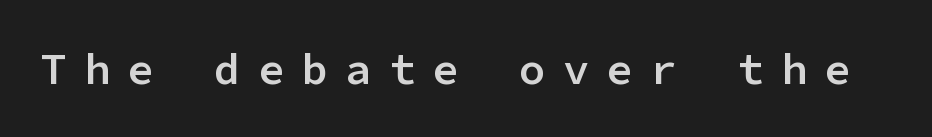
{"serif": "no", "italic": "no", "bold": "semi", "weight": "semibold", "width": "normal", "stroke_contrast": "low", "x_height": "medium", "monospaced": "yes", "underline": "no", "letter_spacing": "wide", "letter_spacing_em": 0.39, "glyph_px": 44}
